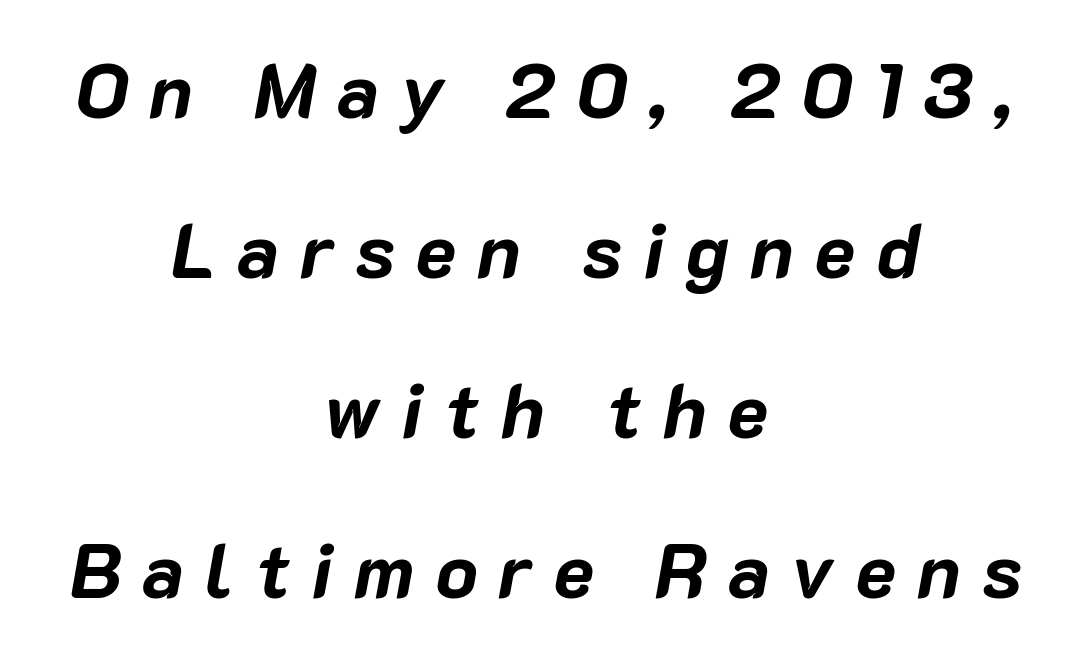
{"italic": "yes", "lean": "right", "slant_degrees": 10, "bold": "yes", "weight": "bold", "width": "normal", "stroke_contrast": "low", "x_height": "medium", "monospaced": "no", "underline": "no", "align": "center", "line_spacing": "loose", "line_spacing_ratio": 2.08, "letter_spacing": "wide", "letter_spacing_em": 0.27, "glyph_px": 77}
